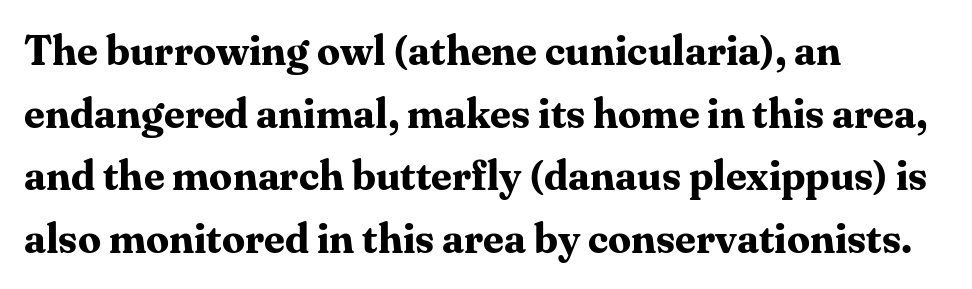
The image shows 41 px bold serif type, upright; set left-aligned, normal line spacing (1.53x), normal letter spacing, not underlined; medium stroke contrast and a medium x-height.
